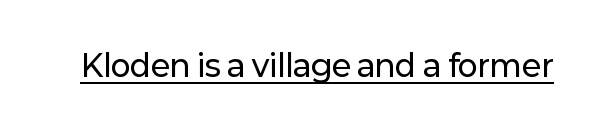
Characters remain perfectly vertical along every line. There is no visible air inserted between adjacent glyphs. Beneath each row of characters lies a ruled line. These lines are rendered in a variable-pitch font. What kind of face is this? One without serifs — a sans.
